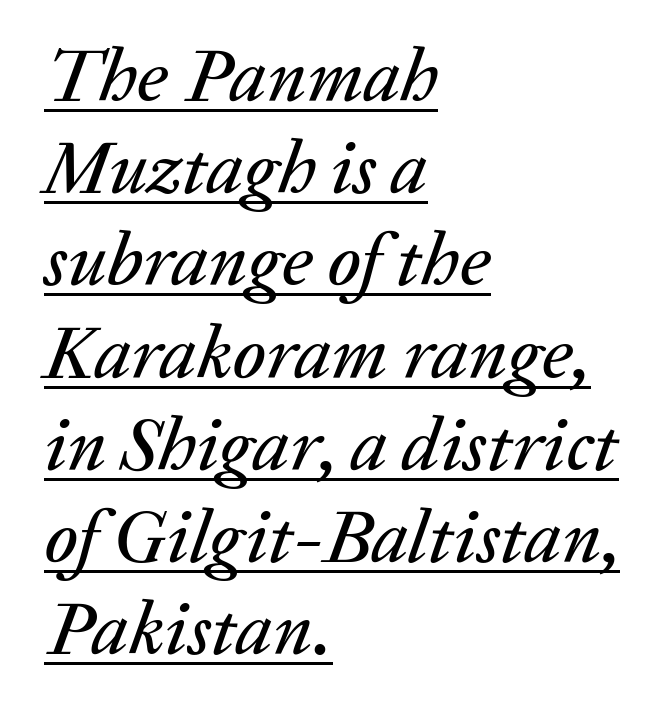
Inter-character spacing is left at the font's built-in metrics. A typesetter would call this proportional, since set widths differ per character. These lines were composed using italics. The rendering anchors every line to the left-hand side. In designer terms, the underline attribute is active on this setting.
